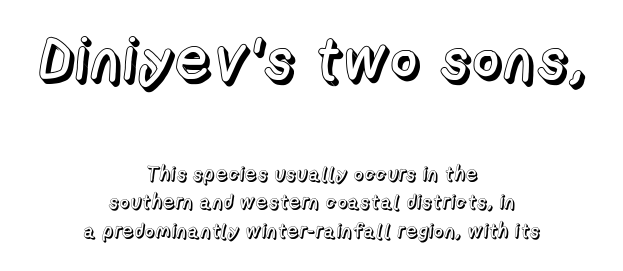
What stands out about the letter spacing? Nothing — it is the standard amount. The rendering shrinks the type as you move from the upper chunk to the lower. Check the space under the baseline: it is left empty. Quick note: interline space is typical.
